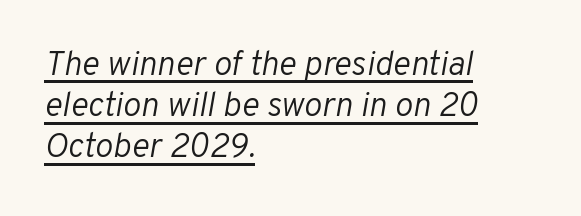
The image shows 34 px light type, italic (leaning right); set left-aligned, line spacing 1.21x, normal letter spacing, underlined; low stroke contrast and a medium x-height.
